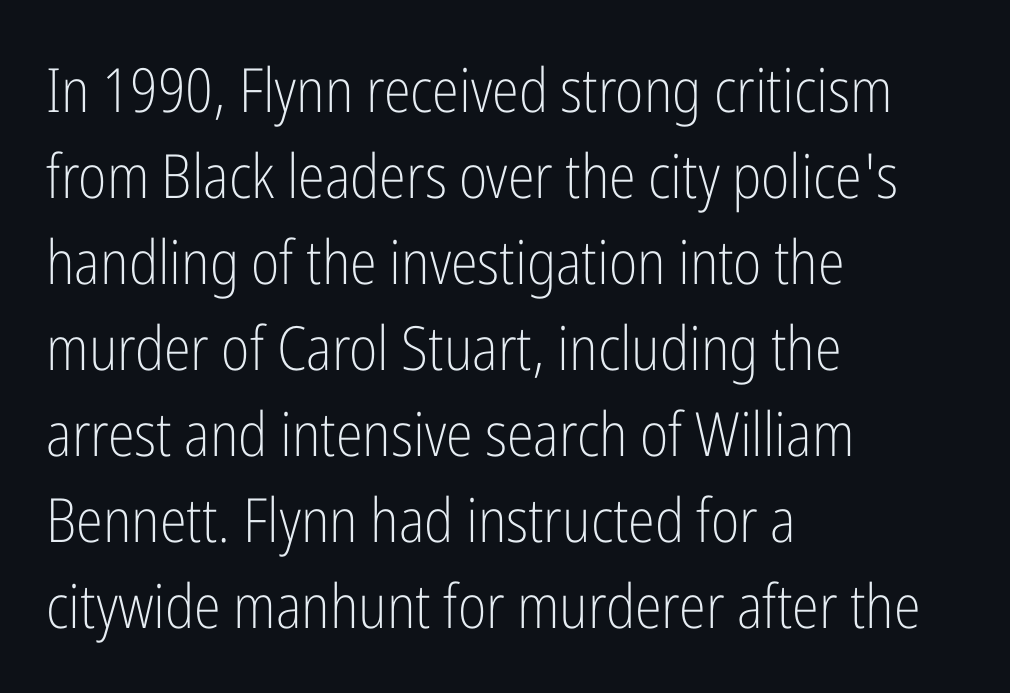
Character widths vary here, with narrow letters taking less room than wide ones. I'd call this a sans setting — the letters go barefoot. The font's upright variant was chosen for this text. Caption: multi-line text, flush left, ragged right. Lines of text with bare space underneath. Words appear dense and cohesive because spacing is normal.
